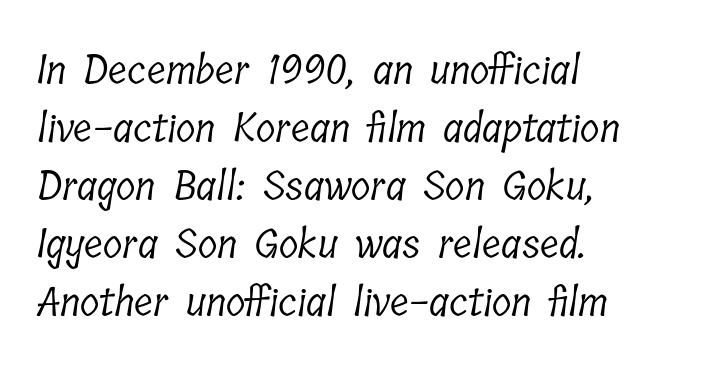
Q: Is the text bold? A: No.
Q: Is the typeface a serif or a sans-serif typeface? A: Serif.
Q: Is the text underlined? A: No.
Q: How is the paragraph aligned? A: Left-aligned.
Q: Is the spacing between letters normal or unusually wide? A: Normal.
Q: Is the spacing between lines tight, normal or loose? A: Normal.
Q: Width (condensed, normal, or wide)? A: Condensed.
Q: Stroke contrast? A: Low.
Q: x-height? A: Medium.
Q: Monospaced? A: No.
